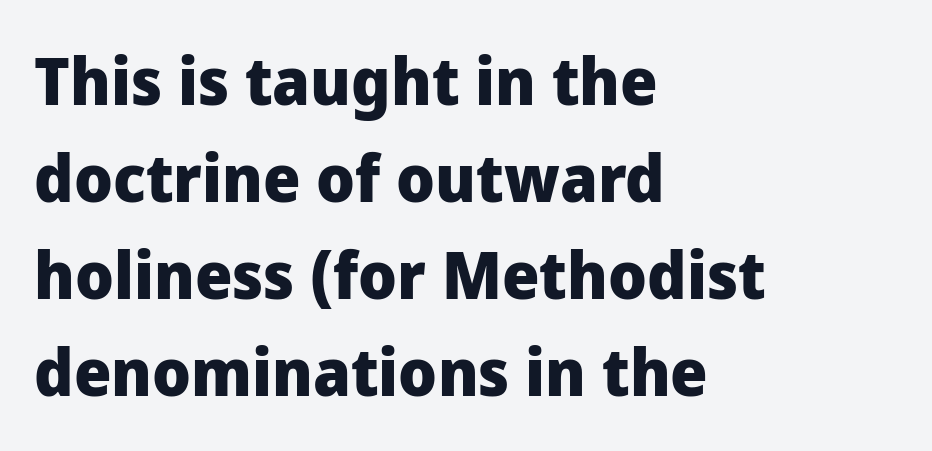
Q: Is the text bold? A: Yes.
Q: Is the text italic (slanted)? A: No, it is upright.
Q: Is the typeface a serif or a sans-serif typeface? A: Sans-serif.
Q: Is the text underlined? A: No.
Q: How is the paragraph aligned? A: Left-aligned.
Q: Is the spacing between letters normal or unusually wide? A: Normal.
Q: Is the spacing between lines tight, normal or loose? A: Normal.
Q: Width (condensed, normal, or wide)? A: Normal.
Q: Stroke contrast? A: Low.
Q: x-height? A: Medium.
Q: Monospaced? A: No.
